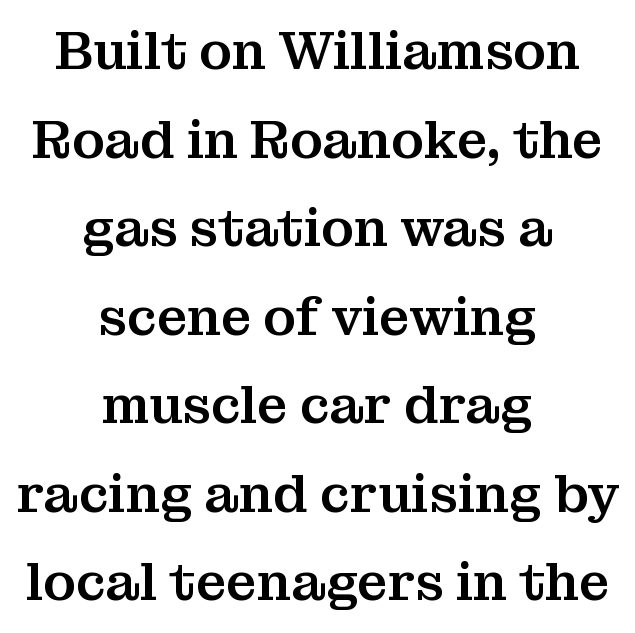
The image shows 53 px serif type, upright; set centered, normal line spacing (1.67x), normal letter spacing, not underlined; medium stroke contrast and a medium x-height.
